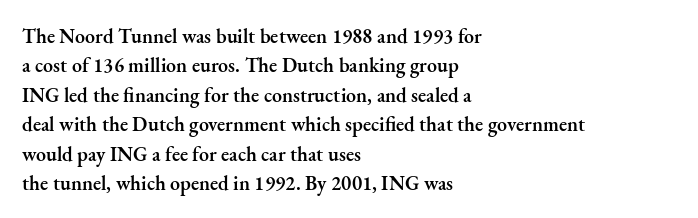
The image shows 20 px text type, upright; set left-aligned, normal line spacing (1.47x), normal letter spacing, not underlined.
